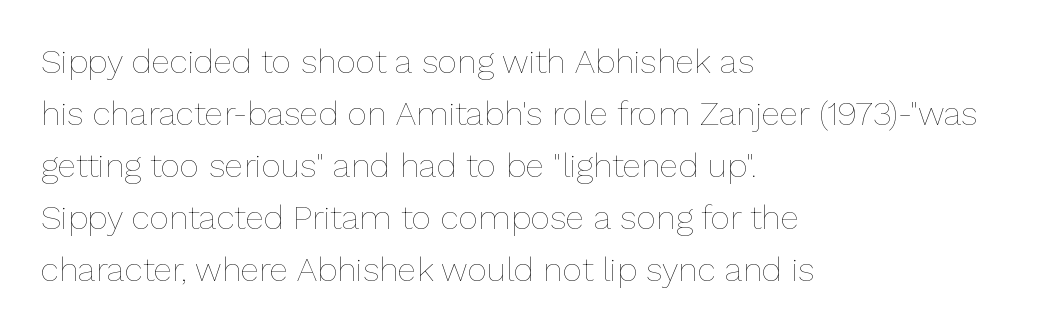
The image shows 34 px thin type, upright; set left-aligned, normal line spacing (1.53x), normal letter spacing, not underlined; low stroke contrast and a medium x-height.
